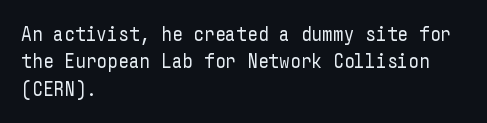
Reading down the block, your eye returns to a fixed left position each line. The weight tops out at a normal text grade. Interline gaps are of average width in this sample. The letters sit at their default tracking, neither squeezed nor spread.
